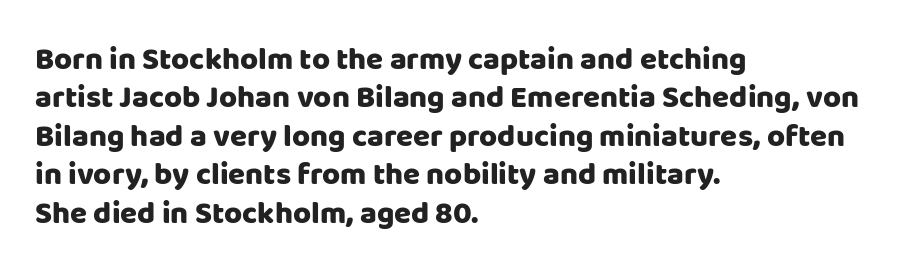
This is heavy type, rendered in bold. Notice how the passage keeps a crisp vertical edge on the left only. How are the letters spaced? Ordinarily, with no added tracking. Posture: straight, roman, zero tilt.
